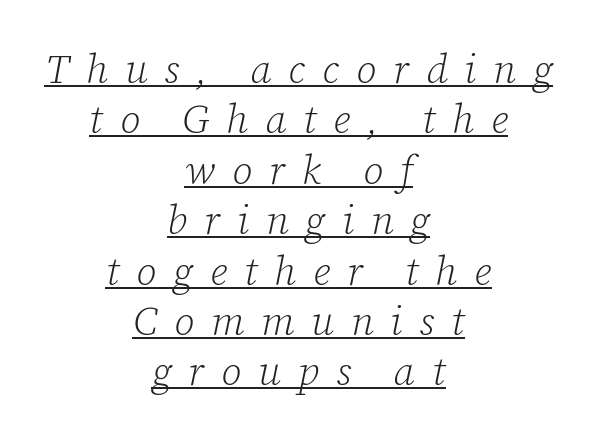
{"serif": "yes", "italic": "yes", "lean": "right", "slant_degrees": 12, "bold": "no", "weight": "light", "width": "normal", "stroke_contrast": "low", "x_height": "medium", "monospaced": "no", "underline": "yes", "align": "center", "line_spacing": "normal", "line_spacing_ratio": 1.26, "letter_spacing": "wide", "letter_spacing_em": 0.42, "glyph_px": 40}
